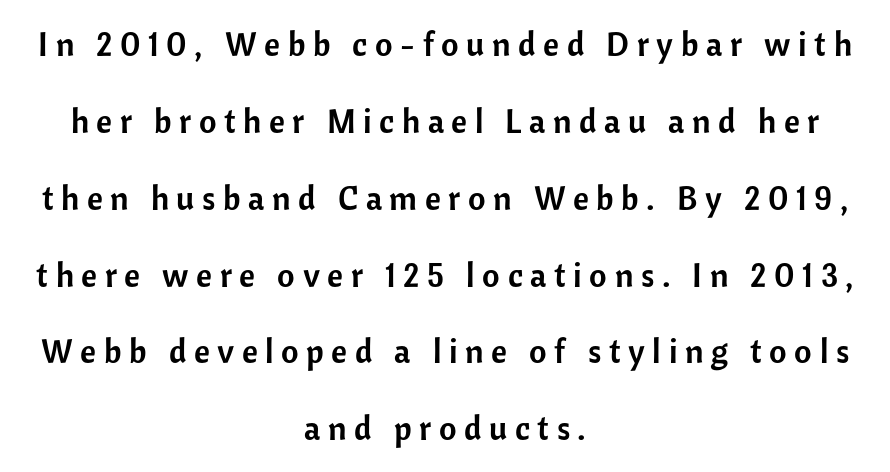
Q: Is the text italic (slanted)? A: No, it is upright.
Q: Is the typeface a serif or a sans-serif typeface? A: Sans-serif.
Q: Is the text underlined? A: No.
Q: How is the paragraph aligned? A: Centered.
Q: Is the spacing between letters normal or unusually wide? A: Unusually wide.
Q: Is the spacing between lines tight, normal or loose? A: Loose.
Q: Width (condensed, normal, or wide)? A: Normal.
Q: Stroke contrast? A: Low.
Q: x-height? A: Medium.
Q: Monospaced? A: No.
